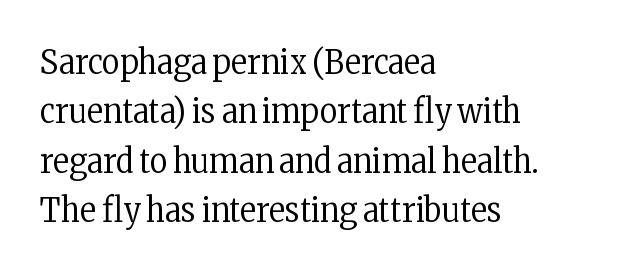
The image shows 34 px regular-weight, condensed serif type, upright; set left-aligned, normal line spacing (1.45x), normal letter spacing, not underlined; low stroke contrast and a medium x-height.
